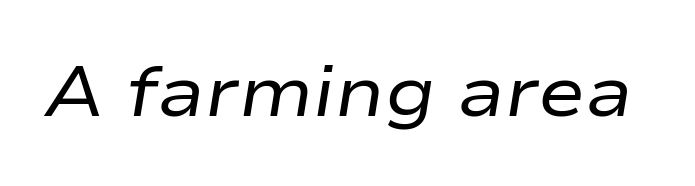
The rendering applies a slant to the glyphs. The face used here is proportionally spaced, like ordinary book or web type. The strokes are not fattened; the text isn't bold. Just letters on the line, the space beneath them empty. How are the letters spaced? Ordinarily, with no added tracking.
